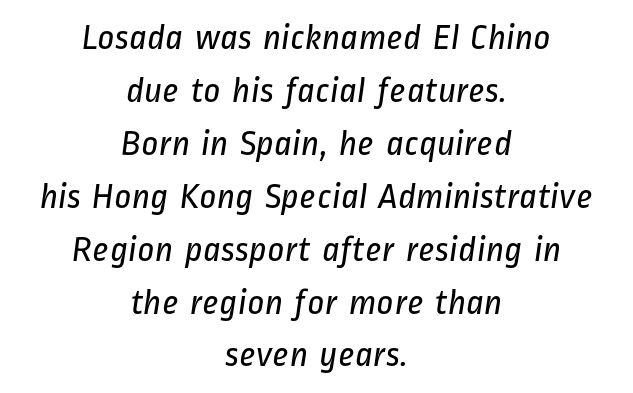
These glyphs show unthickened strokes, regular width or finer. Inter-character spacing is left at the font's built-in metrics. The lines are quadded center. Each letter keeps its own natural width here, so spacing adapts to shape. Observe the absence of serifs on each vertical stroke in this sample. Honestly, there is no underline to notice here at all.
